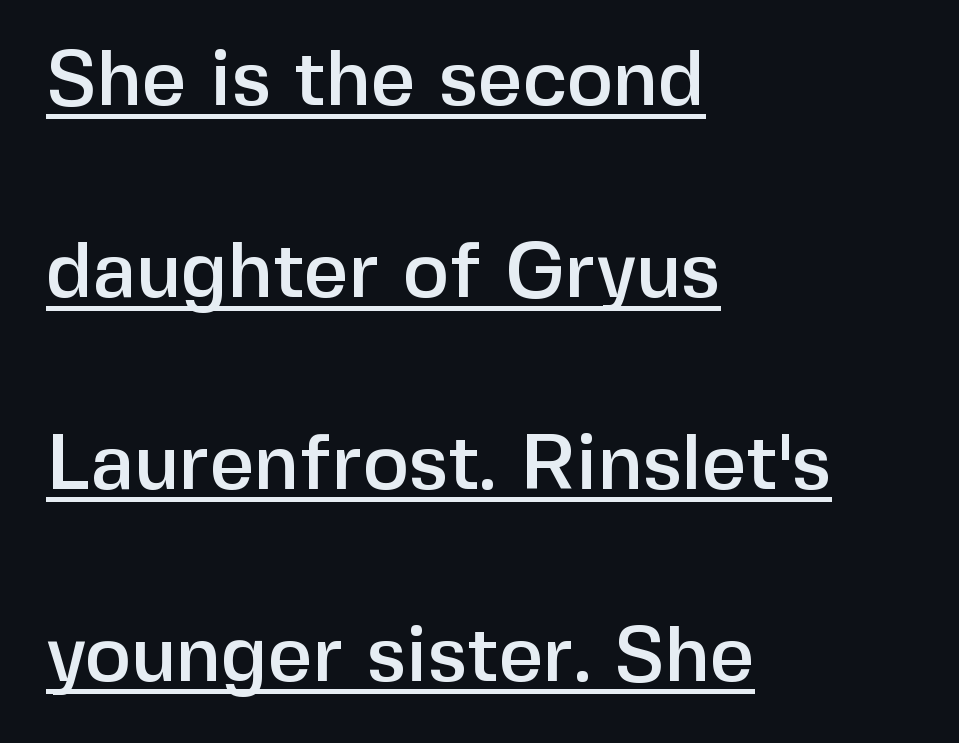
{"serif": "no", "italic": "no", "width": "normal", "stroke_contrast": "low", "x_height": "medium", "monospaced": "no", "underline": "yes", "align": "left", "line_spacing": "loose", "line_spacing_ratio": 2.46, "letter_spacing": "normal", "letter_spacing_em": 0.0, "glyph_px": 78}
